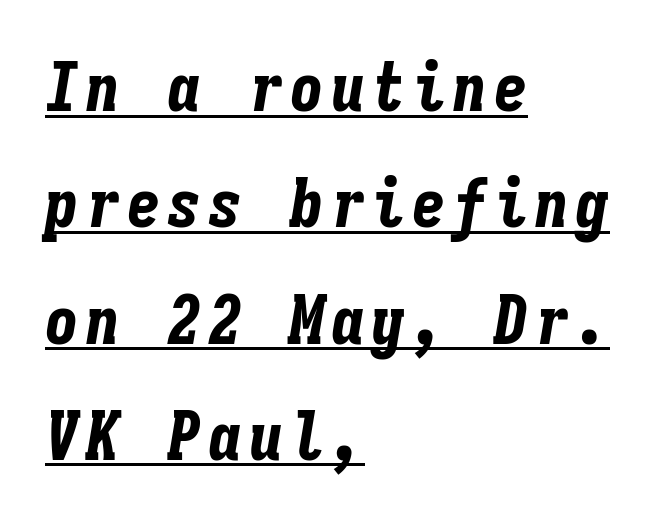
{"italic": "yes", "lean": "right", "slant_degrees": 9, "bold": "yes", "weight": "bold", "width": "condensed", "stroke_contrast": "low", "x_height": "medium", "monospaced": "yes", "underline": "yes", "align": "left", "line_spacing_ratio": 1.71, "glyph_px": 68}
